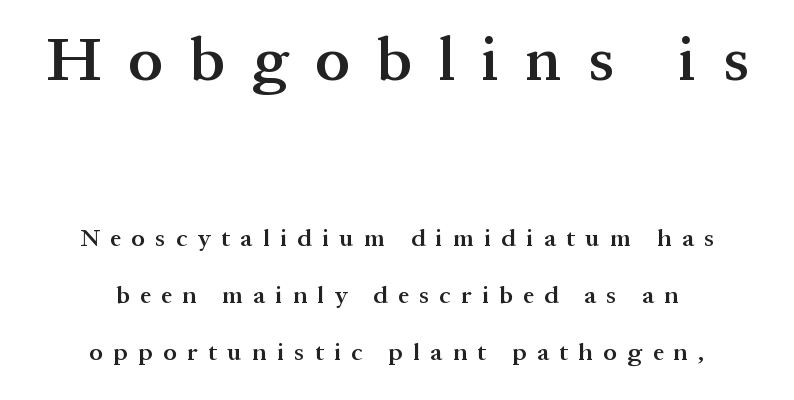
Q: Is the text bold? A: Semi-bold.
Q: Is the text italic (slanted)? A: No, it is upright.
Q: Is the typeface a serif or a sans-serif typeface? A: Serif.
Q: Is the text underlined? A: No.
Q: How is the paragraph aligned? A: Centered.
Q: Is the spacing between letters normal or unusually wide? A: Unusually wide.
Q: Is the spacing between lines tight, normal or loose? A: Loose.
Q: Which block of text is set in a larger size, the first (top) or the second (bottom)? A: The first (top) one.
Q: Width (condensed, normal, or wide)? A: Normal.
Q: Stroke contrast? A: Medium.
Q: x-height? A: Medium.
Q: Monospaced? A: No.
